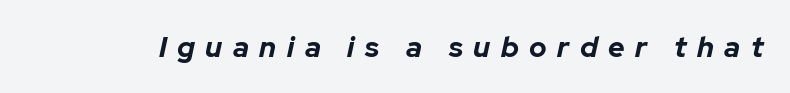
{"italic": "yes", "lean": "right", "slant_degrees": 12, "bold": "yes", "weight": "bold", "width": "normal", "stroke_contrast": "low", "x_height": "medium", "monospaced": "no", "underline": "no", "letter_spacing": "wide", "letter_spacing_em": 0.36, "glyph_px": 29}
